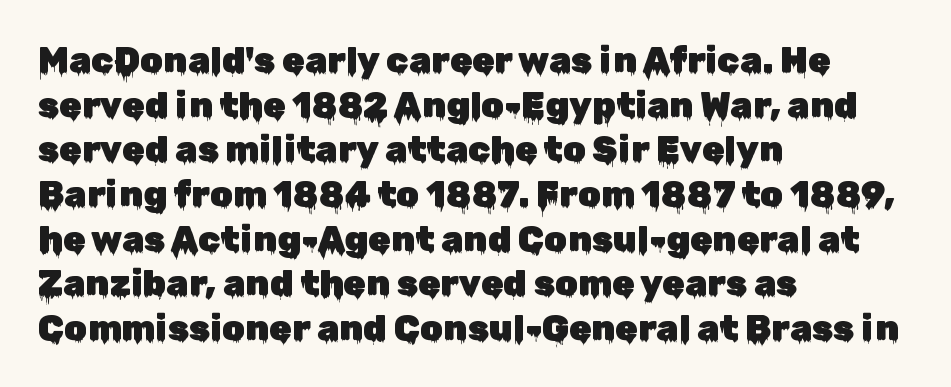
Q: Is the text italic (slanted)? A: No, it is upright.
Q: Is the typeface a serif or a sans-serif typeface? A: Sans-serif.
Q: Is the text underlined? A: No.
Q: How is the paragraph aligned? A: Left-aligned.
Q: Is the spacing between letters normal or unusually wide? A: Normal.
Q: Width (condensed, normal, or wide)? A: Normal.
Q: Stroke contrast? A: Low.
Q: x-height? A: Medium.
Q: Monospaced? A: No.
